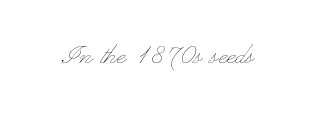
The passage shown is typed in a proportional face where columns would drift. The strokes carry an ordinary text weight at most. Glance below the letters and you will spot only blank space.
